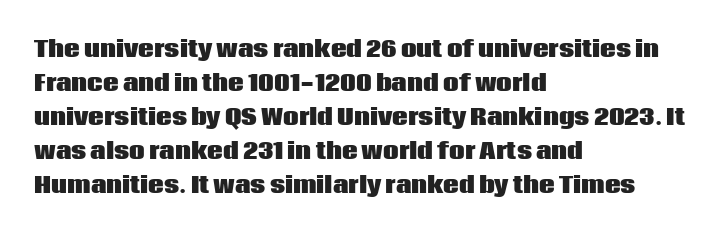
{"italic": "no", "bold": "yes", "underline": "no", "align": "left", "line_spacing": "normal", "line_spacing_ratio": 1.55, "letter_spacing": "normal", "letter_spacing_em": 0.0, "glyph_px": 22}
